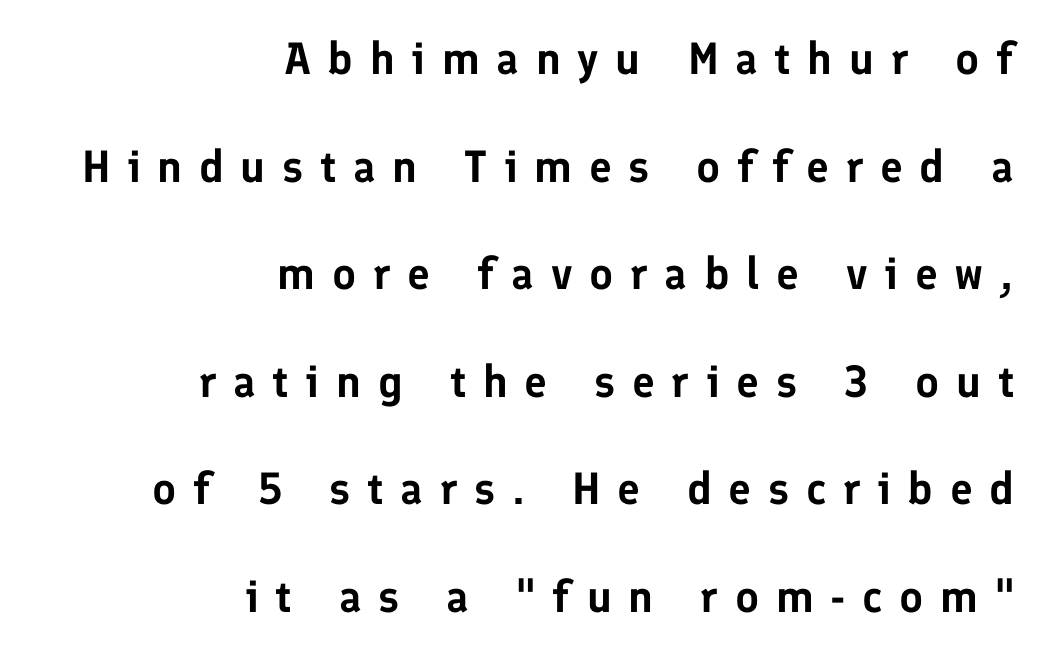
What's the leading like? Stretched, with rows far apart. In terms of posture, this sample is upright. The glyphs are unaccompanied by any horizontal stroke below them. Is the block centered? No — it sits flush against the right margin. These lines are rendered in a variable-pitch font. Substantial extra tracking has been applied to these lines.
